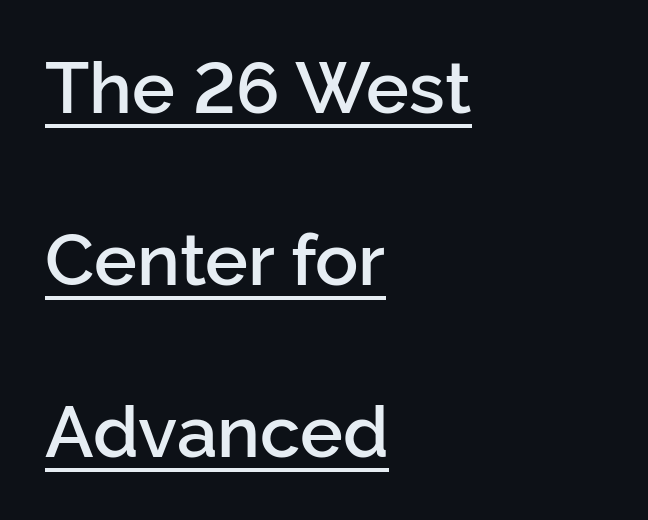
{"serif": "no", "italic": "no", "bold": "semi", "weight": "semibold", "width": "normal", "stroke_contrast": "low", "x_height": "medium", "monospaced": "no", "underline": "yes", "align": "left", "line_spacing": "loose", "line_spacing_ratio": 2.39, "letter_spacing": "normal", "letter_spacing_em": 0.0, "glyph_px": 72}
